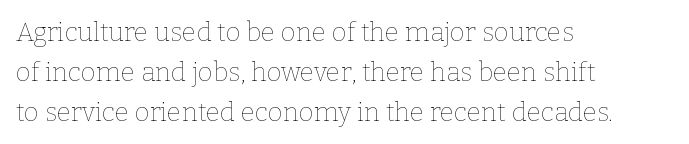
The image shows 26 px text type, upright; set left-aligned, normal line spacing (1.53x), normal letter spacing, not underlined.
